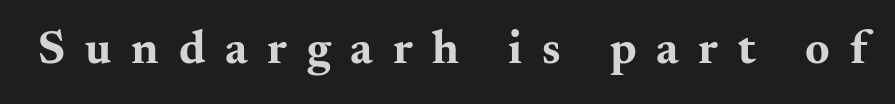
Q: Is the text bold? A: Yes.
Q: Is the text italic (slanted)? A: No, it is upright.
Q: Is the typeface a serif or a sans-serif typeface? A: Serif.
Q: Is the text underlined? A: No.
Q: Is the spacing between letters normal or unusually wide? A: Unusually wide.
Q: Width (condensed, normal, or wide)? A: Wide.
Q: Stroke contrast? A: Medium.
Q: x-height? A: Small.
Q: Monospaced? A: No.
